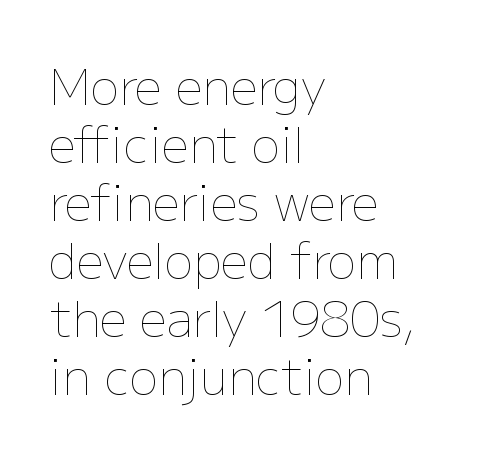
Q: Is the text bold? A: No.
Q: Is the text italic (slanted)? A: No, it is upright.
Q: Is the text underlined? A: No.
Q: How is the paragraph aligned? A: Left-aligned.
Q: Is the spacing between letters normal or unusually wide? A: Normal.
Q: Width (condensed, normal, or wide)? A: Normal.
Q: Stroke contrast? A: Low.
Q: x-height? A: Medium.
Q: Monospaced? A: No.
